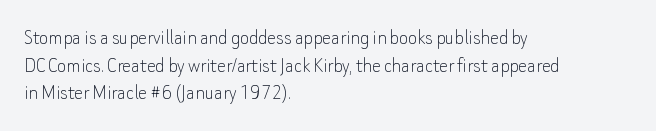
Q: Is the text bold? A: No.
Q: Is the text italic (slanted)? A: No, it is upright.
Q: Is the text underlined? A: No.
Q: How is the paragraph aligned? A: Left-aligned.
Q: Is the spacing between letters normal or unusually wide? A: Normal.
Q: Is the spacing between lines tight, normal or loose? A: Normal.
